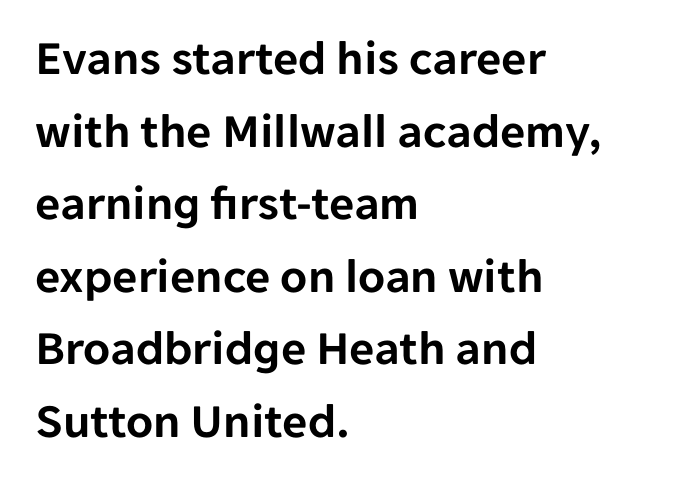
The image shows 49 px sans-serif type, upright; set left-aligned, normal line spacing (1.48x), normal letter spacing, not underlined; low stroke contrast and a medium x-height.
